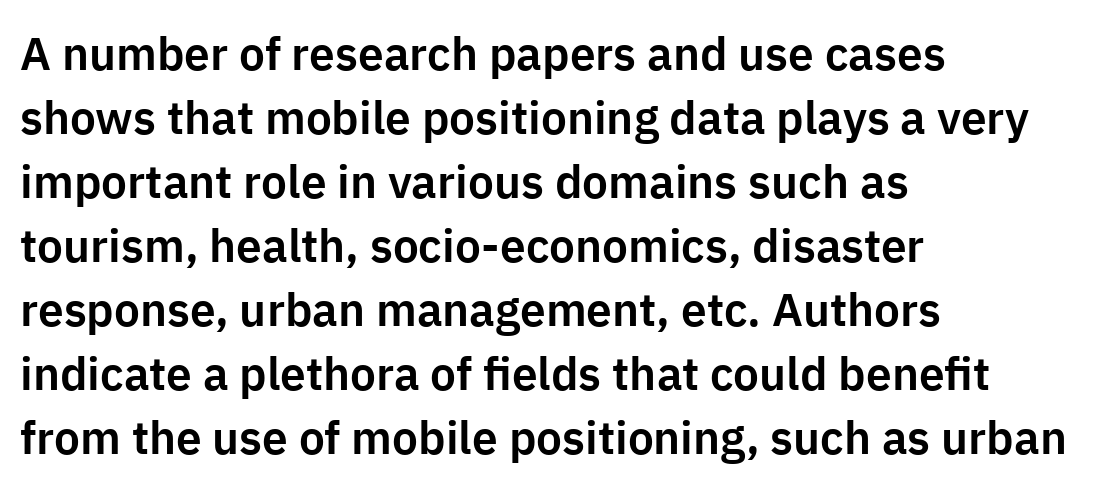
{"serif": "no", "italic": "no", "width": "normal", "stroke_contrast": "low", "x_height": "medium", "monospaced": "no", "underline": "no", "align": "left", "line_spacing": "normal", "line_spacing_ratio": 1.39, "letter_spacing": "normal", "letter_spacing_em": 0.0, "glyph_px": 46}
